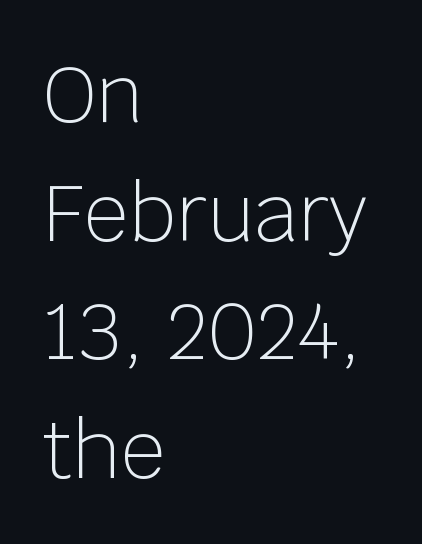
Q: Is the text bold? A: No.
Q: Is the text italic (slanted)? A: No, it is upright.
Q: Is the typeface a serif or a sans-serif typeface? A: Sans-serif.
Q: Is the text underlined? A: No.
Q: How is the paragraph aligned? A: Left-aligned.
Q: Is the spacing between letters normal or unusually wide? A: Normal.
Q: Is the spacing between lines tight, normal or loose? A: Normal.
Q: Width (condensed, normal, or wide)? A: Normal.
Q: Stroke contrast? A: Low.
Q: x-height? A: Large.
Q: Monospaced? A: No.
